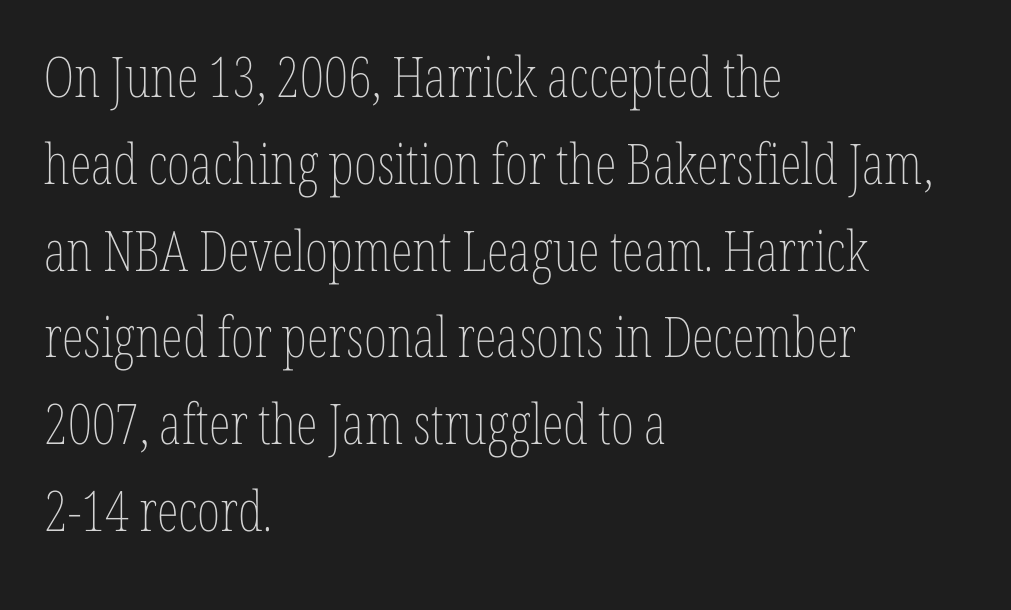
Q: Is the text bold? A: No.
Q: Is the text italic (slanted)? A: No, it is upright.
Q: Is the text underlined? A: No.
Q: How is the paragraph aligned? A: Left-aligned.
Q: Is the spacing between letters normal or unusually wide? A: Normal.
Q: Is the spacing between lines tight, normal or loose? A: Normal.
Q: Width (condensed, normal, or wide)? A: Condensed.
Q: Stroke contrast? A: Low.
Q: x-height? A: Medium.
Q: Monospaced? A: No.
